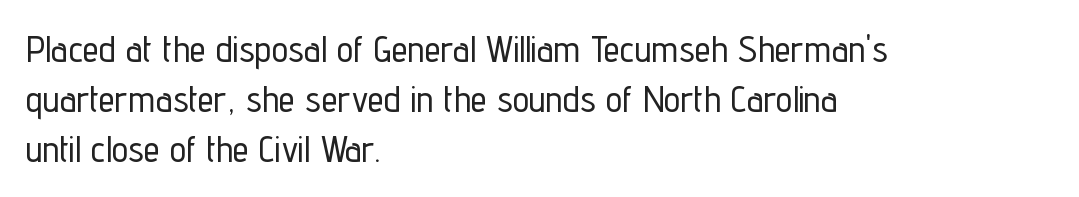
The image shows 37 px condensed sans-serif type, upright; set left-aligned, normal line spacing (1.35x), normal letter spacing, not underlined; low stroke contrast and a medium x-height.
